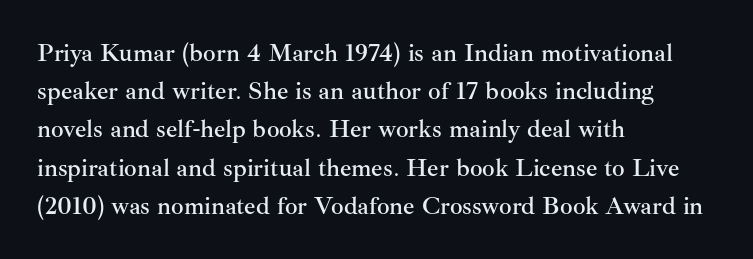
{"italic": "no", "underline": "no", "align": "left", "line_spacing": "normal", "line_spacing_ratio": 1.53, "letter_spacing": "normal", "letter_spacing_em": 0.0, "glyph_px": 25}
